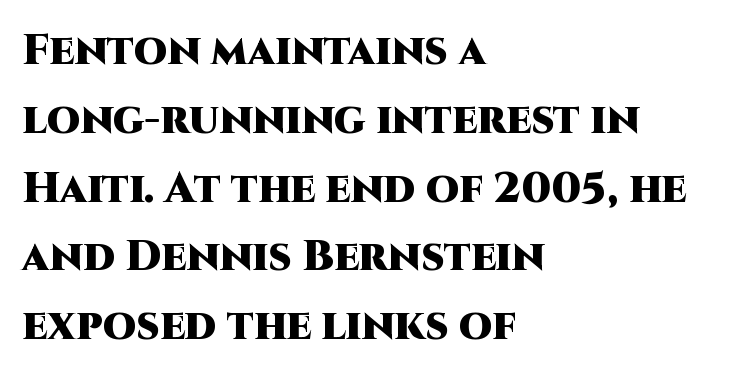
{"serif": "no", "italic": "no", "bold": "yes", "weight": "heavy", "width": "normal", "stroke_contrast": "high", "x_height": "large", "monospaced": "no", "underline": "no", "align": "left", "line_spacing": "normal", "line_spacing_ratio": 1.6, "letter_spacing": "normal", "letter_spacing_em": 0.0, "glyph_px": 43}
